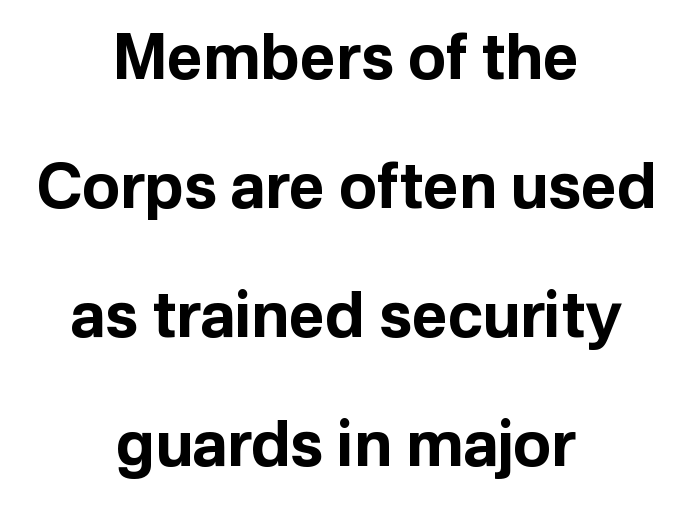
{"serif": "no", "italic": "no", "bold": "yes", "weight": "bold", "width": "normal", "stroke_contrast": "low", "x_height": "medium", "monospaced": "no", "underline": "no", "align": "center", "line_spacing": "loose", "line_spacing_ratio": 2.08, "letter_spacing": "normal", "letter_spacing_em": 0.0, "glyph_px": 62}
